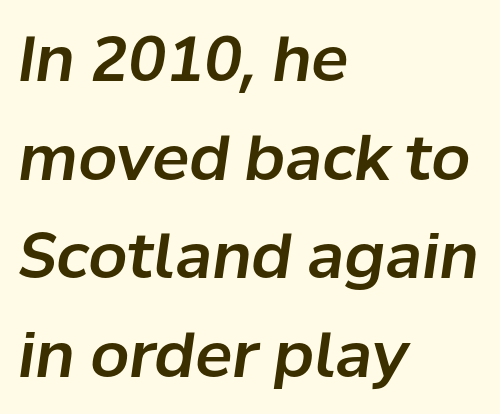
{"italic": "yes", "lean": "right", "slant_degrees": 8, "width": "normal", "stroke_contrast": "low", "x_height": "medium", "monospaced": "no", "underline": "no", "align": "left", "line_spacing": "normal", "line_spacing_ratio": 1.59, "letter_spacing": "normal", "letter_spacing_em": 0.0, "glyph_px": 62}
